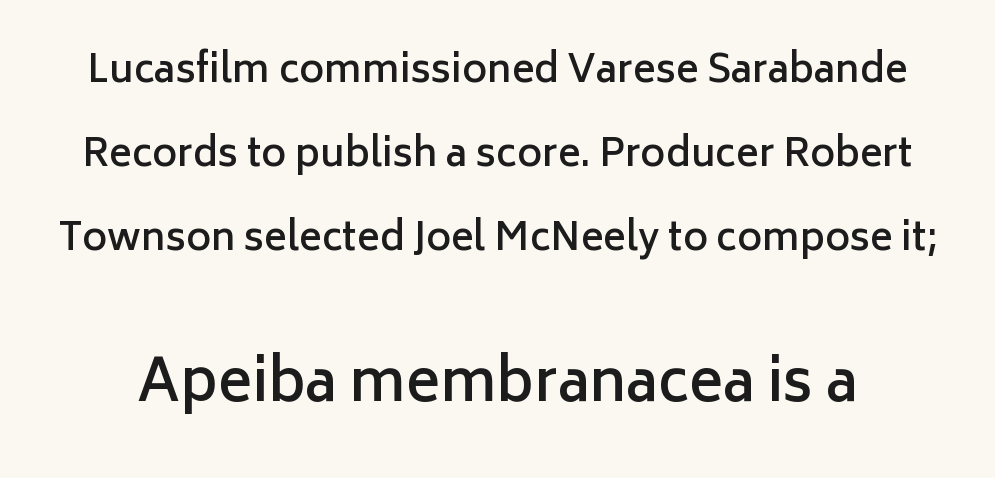
{"serif": "no", "italic": "no", "bold": "semi", "weight": "semibold", "width": "normal", "stroke_contrast": "low", "x_height": "medium", "monospaced": "no", "underline": "no", "line_spacing": "loose", "line_spacing_ratio": 2.21, "letter_spacing": "normal", "letter_spacing_em": 0.0, "larger_block": "second", "size_ratio": 1.5, "glyph_px": 57}
